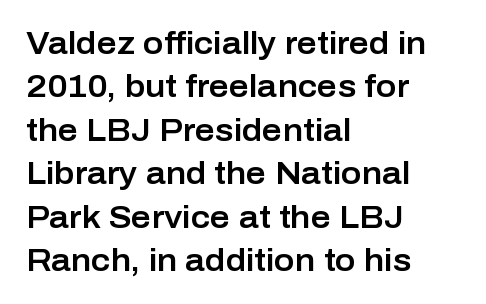
{"serif": "no", "italic": "no", "width": "normal", "stroke_contrast": "low", "x_height": "medium", "monospaced": "no", "underline": "no", "align": "left", "line_spacing": "normal", "line_spacing_ratio": 1.4, "letter_spacing": "normal", "letter_spacing_em": 0.0, "glyph_px": 31}
